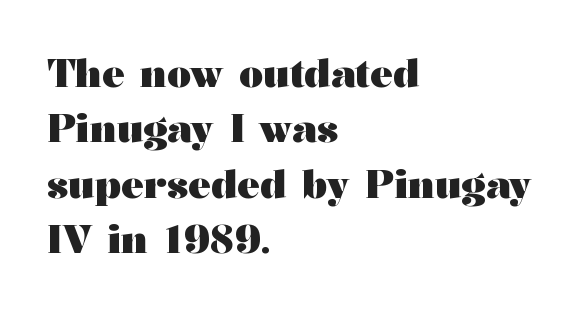
Q: Is the text bold? A: Yes.
Q: Is the text italic (slanted)? A: No, it is upright.
Q: Is the typeface a serif or a sans-serif typeface? A: Serif.
Q: Is the text underlined? A: No.
Q: How is the paragraph aligned? A: Left-aligned.
Q: Is the spacing between letters normal or unusually wide? A: Normal.
Q: Is the spacing between lines tight, normal or loose? A: Normal.
Q: Width (condensed, normal, or wide)? A: Wide.
Q: Stroke contrast? A: Medium.
Q: x-height? A: Medium.
Q: Monospaced? A: No.
